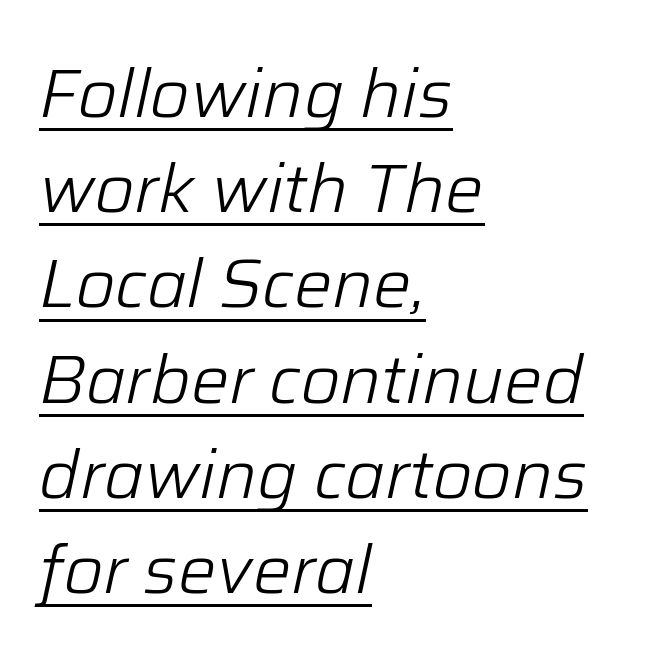
{"italic": "yes", "lean": "right", "slant_degrees": 12, "bold": "no", "weight": "light", "width": "normal", "stroke_contrast": "low", "x_height": "medium", "monospaced": "no", "underline": "yes", "align": "left", "line_spacing": "normal", "line_spacing_ratio": 1.4, "letter_spacing": "normal", "letter_spacing_em": 0.0, "glyph_px": 68}
